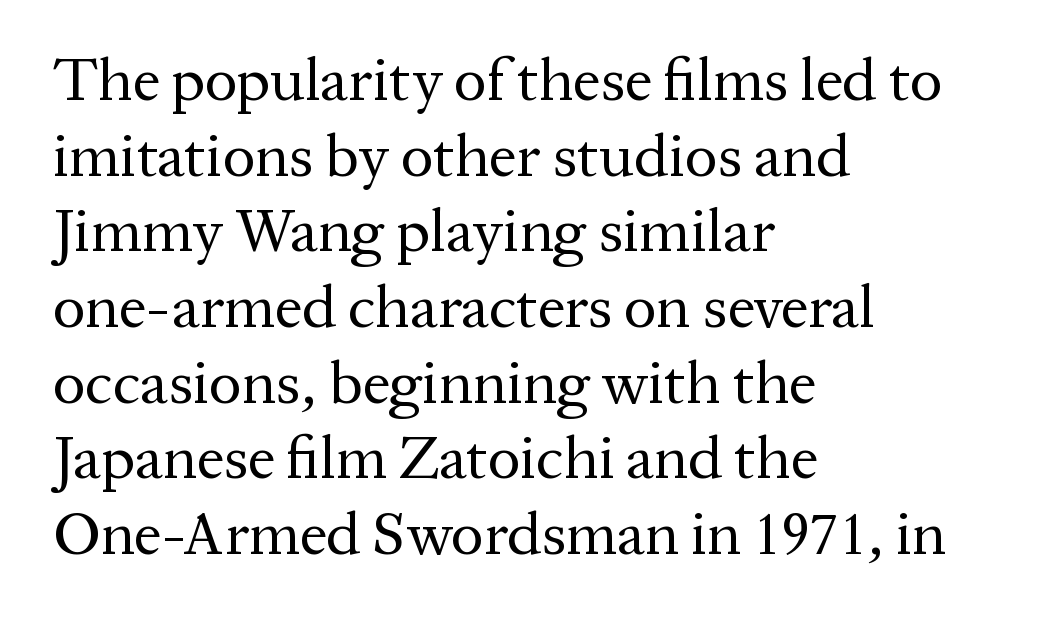
{"serif": "yes", "italic": "no", "bold": "no", "weight": "regular", "width": "normal", "stroke_contrast": "medium", "x_height": "medium", "monospaced": "no", "underline": "no", "align": "left", "line_spacing_ratio": 1.24, "letter_spacing": "normal", "letter_spacing_em": 0.0, "glyph_px": 61}
